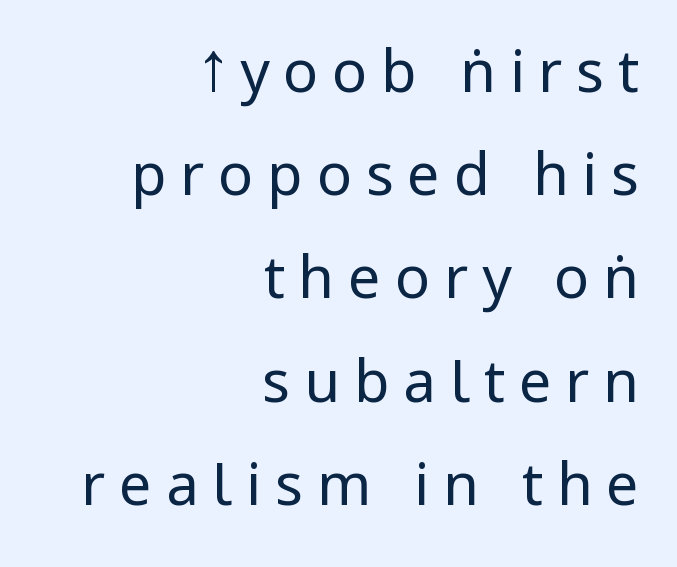
Q: Is the text bold? A: No.
Q: Is the text italic (slanted)? A: No, it is upright.
Q: Is the typeface a serif or a sans-serif typeface? A: Sans-serif.
Q: Is the text underlined? A: No.
Q: How is the paragraph aligned? A: Right-aligned.
Q: Is the spacing between letters normal or unusually wide? A: Unusually wide.
Q: Width (condensed, normal, or wide)? A: Condensed.
Q: Stroke contrast? A: Low.
